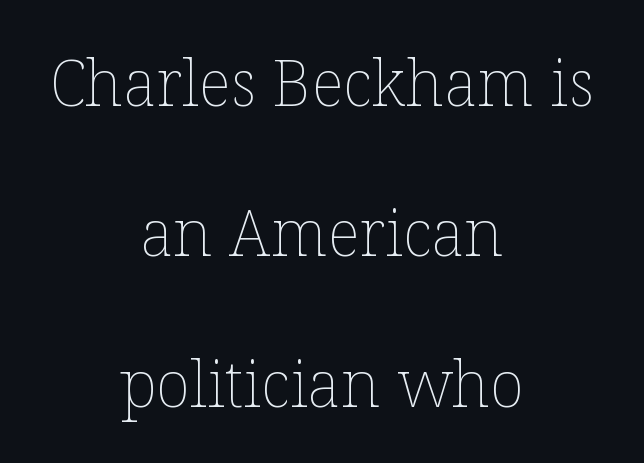
The words here are not underlined. The font is comparable to plain body text, perhaps lighter. Vertically, the passage feels expansive, rows floating well apart. Notice how the passage keeps no hard edge, just a central spine. The passage shown is typed in a proportional face where columns would drift. Every character sits straight up, as roman type does.
